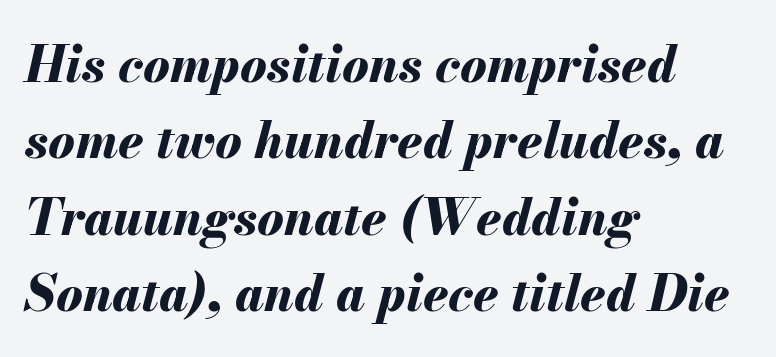
Q: Is the text bold? A: Yes.
Q: Is the text italic (slanted)? A: Yes, it leans right by about 13 degrees.
Q: Is the text underlined? A: No.
Q: How is the paragraph aligned? A: Left-aligned.
Q: Is the spacing between letters normal or unusually wide? A: Normal.
Q: Is the spacing between lines tight, normal or loose? A: Normal.
Q: Width (condensed, normal, or wide)? A: Normal.
Q: Stroke contrast? A: Medium.
Q: x-height? A: Small.
Q: Monospaced? A: No.
